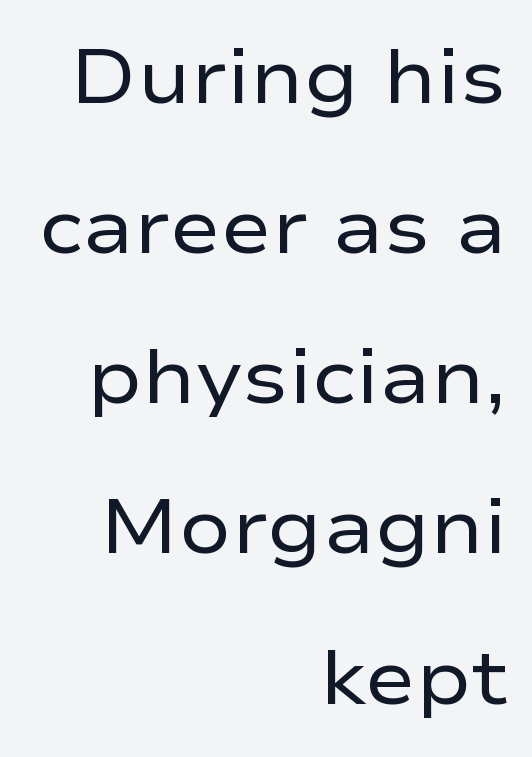
{"serif": "no", "italic": "no", "bold": "no", "weight": "regular", "width": "wide", "stroke_contrast": "low", "x_height": "medium", "monospaced": "no", "underline": "no", "align": "right", "line_spacing": "loose", "line_spacing_ratio": 1.95, "letter_spacing": "normal", "letter_spacing_em": 0.0, "glyph_px": 77}
